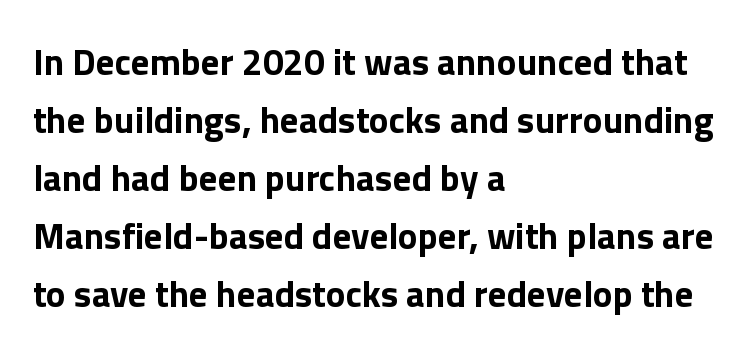
The image shows 37 px bold sans-serif type, upright; set left-aligned, normal line spacing (1.57x), normal letter spacing, not underlined; low stroke contrast and a medium x-height.
